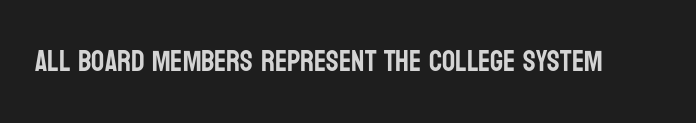
{"serif": "no", "italic": "no", "width": "condensed", "stroke_contrast": "low", "x_height": "large", "monospaced": "no", "underline": "no", "letter_spacing": "normal", "letter_spacing_em": 0.0, "glyph_px": 29}
